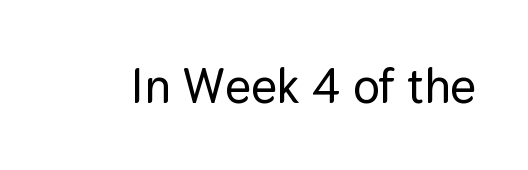
The image shows 50 px sans-serif type, upright; set normal letter spacing, not underlined; low stroke contrast and a medium x-height.
